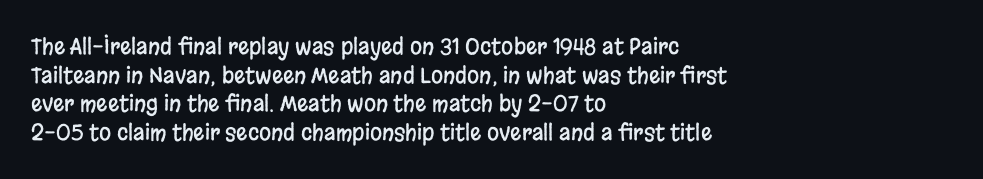
Q: Is the text italic (slanted)? A: No, it is upright.
Q: Is the text underlined? A: No.
Q: How is the paragraph aligned? A: Left-aligned.
Q: Is the spacing between letters normal or unusually wide? A: Normal.
Q: Is the spacing between lines tight, normal or loose? A: Normal.
